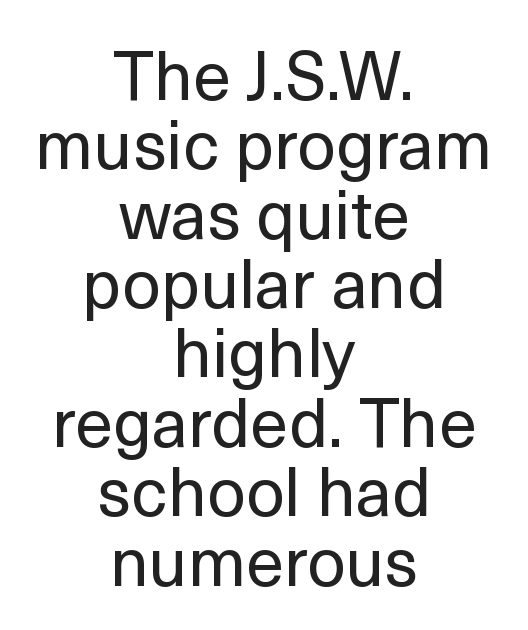
The image shows 68 px regular-weight sans-serif type, upright; set centered, tight line spacing (1.02x), normal letter spacing, not underlined; a medium x-height.
